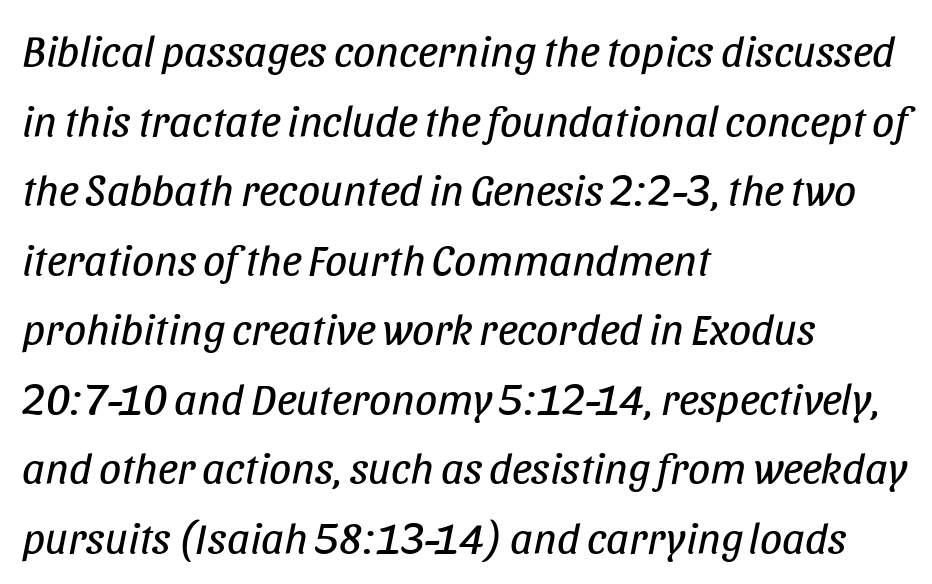
Inter-character spacing is left at the font's built-in metrics. Horizontal alignment here is leftward, the default for most running prose. The weight would be labelled regular, book, light, or lighter still. The passage shown stacks its lines at a standard gap. You could not count columns in this text — the font is proportionally spaced. This is oblique type, the kind used for emphasis or titles.
